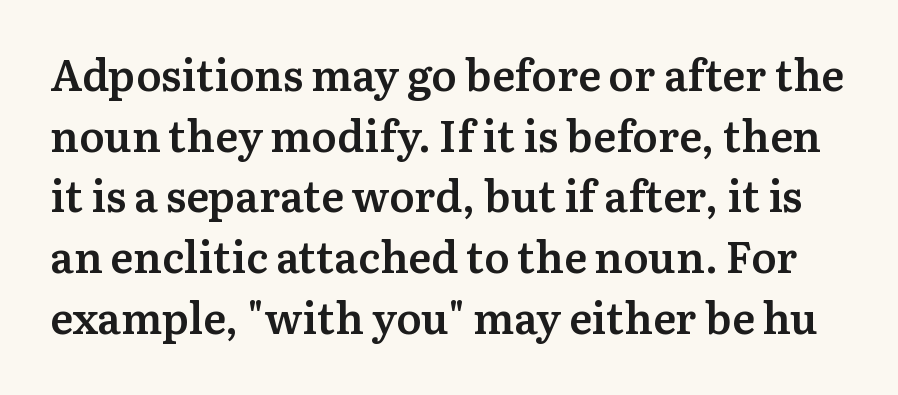
Q: Is the text bold? A: Semi-bold.
Q: Is the text italic (slanted)? A: No, it is upright.
Q: Is the typeface a serif or a sans-serif typeface? A: Serif.
Q: Is the text underlined? A: No.
Q: Is the spacing between letters normal or unusually wide? A: Normal.
Q: Is the spacing between lines tight, normal or loose? A: Normal.
Q: Width (condensed, normal, or wide)? A: Normal.
Q: Stroke contrast? A: Medium.
Q: x-height? A: Medium.
Q: Monospaced? A: No.
